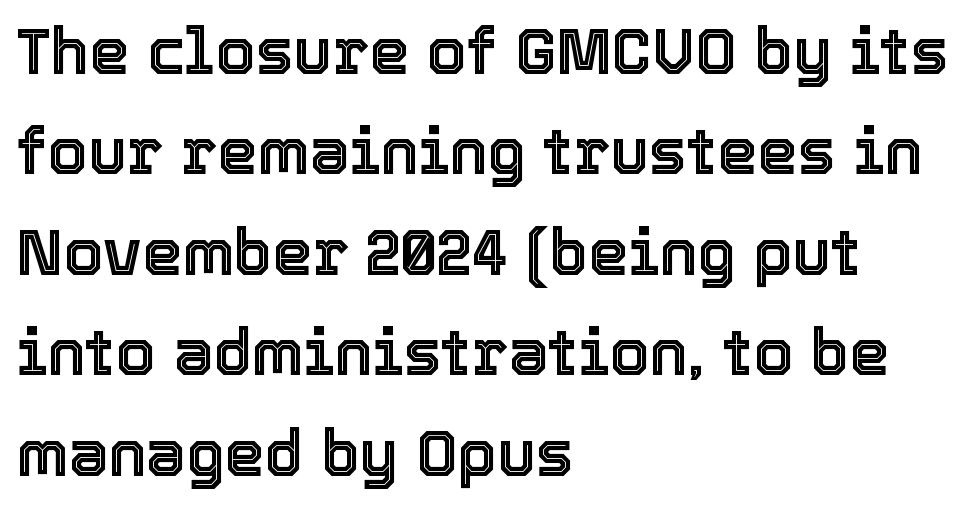
The image shows 64 px text type, upright; set left-aligned, normal line spacing (1.57x), normal letter spacing, not underlined; a medium x-height.
